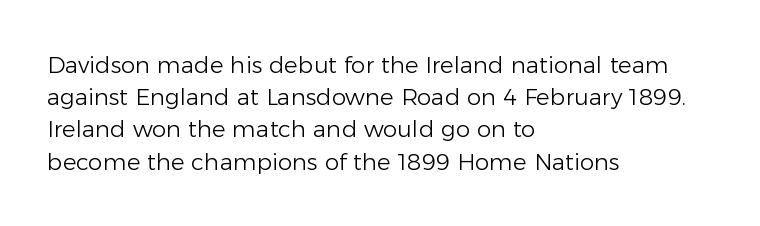
Q: Is the text bold? A: No.
Q: Is the text italic (slanted)? A: No, it is upright.
Q: Is the text underlined? A: No.
Q: How is the paragraph aligned? A: Left-aligned.
Q: Is the spacing between letters normal or unusually wide? A: Normal.
Q: Is the spacing between lines tight, normal or loose? A: Normal.
